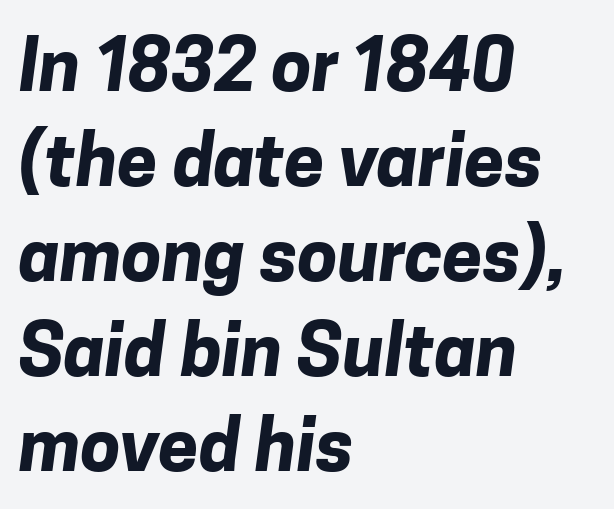
The image shows 72 px bold sans-serif type; set left-aligned, normal line spacing (1.32x), normal letter spacing, not underlined; low stroke contrast and a medium x-height.
